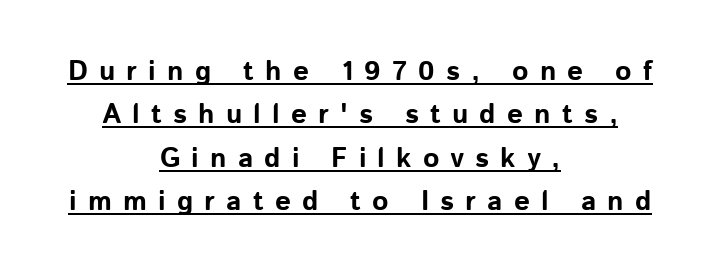
The image shows 28 px bold sans-serif type, upright; set centered, normal line spacing (1.55x), unusually wide letter spacing (+0.4 em), underlined; low stroke contrast and a medium x-height.
